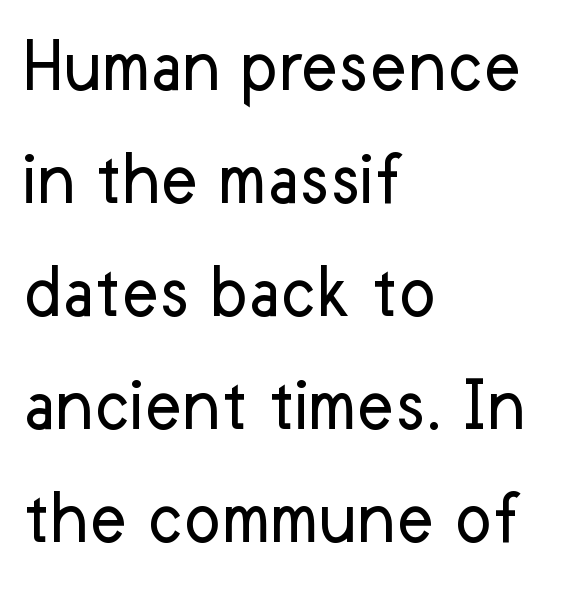
Each letter keeps its own natural width here, so spacing adapts to shape. You could call the tracking neutral — neither tight nor loose. Successive baselines arrive at the customary interval. The cut favours lightness, reaching ordinary text weight at its darkest. Each line starts at the same left margin while the right side varies.
